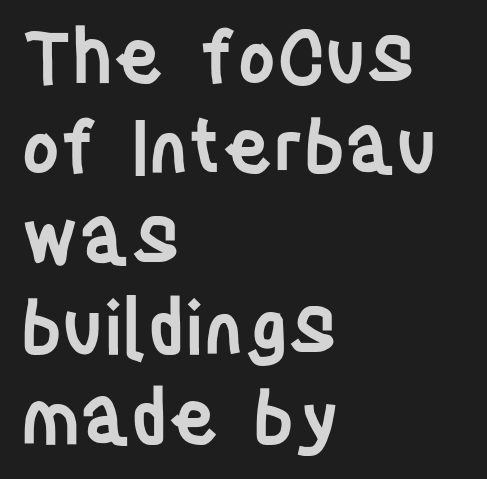
Q: Is the text bold? A: Semi-bold.
Q: Is the text italic (slanted)? A: No, it is upright.
Q: Is the typeface a serif or a sans-serif typeface? A: Sans-serif.
Q: Is the text underlined? A: No.
Q: How is the paragraph aligned? A: Left-aligned.
Q: Is the spacing between letters normal or unusually wide? A: Normal.
Q: Width (condensed, normal, or wide)? A: Condensed.
Q: Stroke contrast? A: Low.
Q: x-height? A: Large.
Q: Monospaced? A: No.
